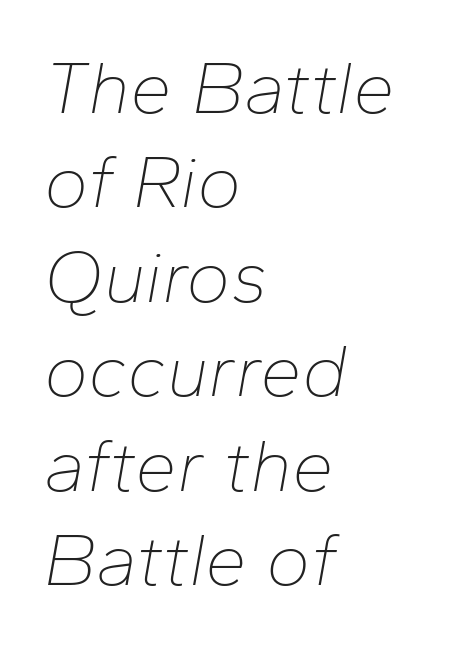
{"italic": "yes", "lean": "right", "slant_degrees": 10, "bold": "no", "weight": "thin", "width": "normal", "stroke_contrast": "low", "x_height": "medium", "monospaced": "no", "underline": "no", "align": "left", "line_spacing": "normal", "line_spacing_ratio": 1.26, "letter_spacing": "normal", "letter_spacing_em": 0.0, "glyph_px": 75}
